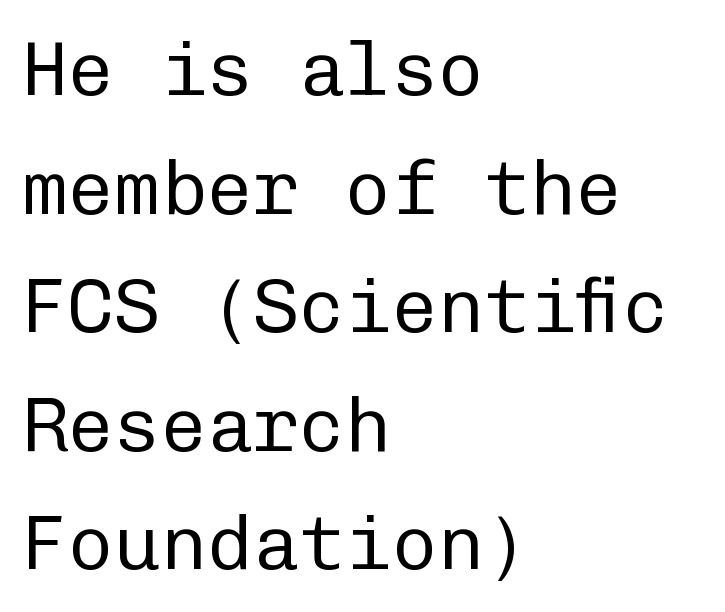
Stroke terminals: plain, sans-serif. Is there any slant? The stems are plumb. A typesetter would call this leading conventional body-copy spacing. This rendering features lettering with no underline. The rendering uses typewriter-style spacing with identical character cells.
